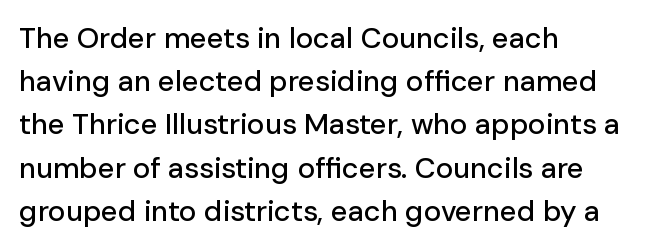
The image shows 29 px sans-serif type, upright; set left-aligned, normal line spacing (1.49x), normal letter spacing, not underlined; low stroke contrast and a medium x-height.
